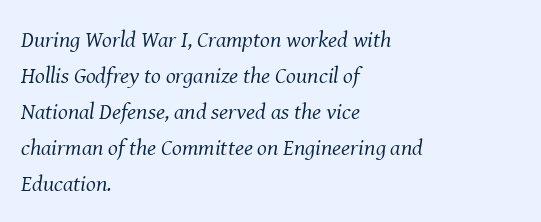
{"italic": "yes", "lean": "right", "slant_degrees": 8, "bold": "no", "underline": "no", "align": "left", "line_spacing": "normal", "line_spacing_ratio": 1.57, "letter_spacing": "normal", "letter_spacing_em": 0.0, "glyph_px": 23}
